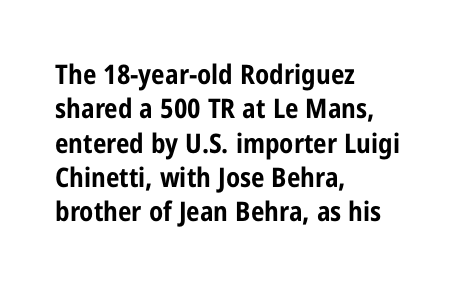
{"italic": "no", "bold": "yes", "underline": "no", "align": "left", "line_spacing": "normal", "line_spacing_ratio": 1.27, "letter_spacing": "normal", "letter_spacing_em": 0.0, "glyph_px": 27}
